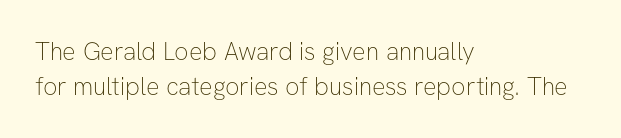
{"italic": "no", "bold": "no", "underline": "no", "align": "left", "line_spacing": "normal", "line_spacing_ratio": 1.4, "letter_spacing": "normal", "letter_spacing_em": 0.0, "glyph_px": 25}
